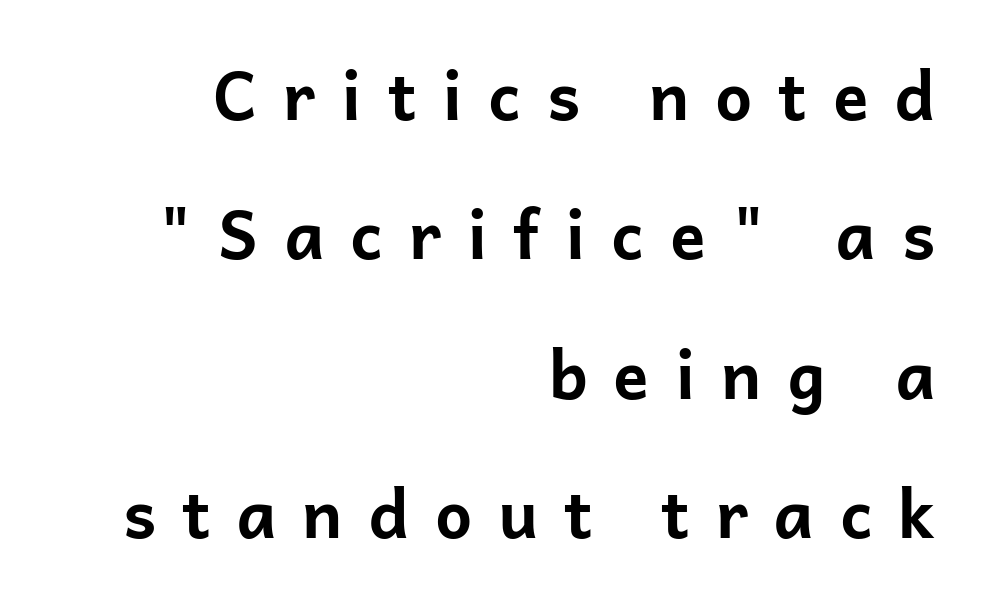
Q: Is the text bold? A: Yes.
Q: Is the text italic (slanted)? A: No, it is upright.
Q: Is the typeface a serif or a sans-serif typeface? A: Sans-serif.
Q: Is the text underlined? A: No.
Q: How is the paragraph aligned? A: Right-aligned.
Q: Is the spacing between letters normal or unusually wide? A: Unusually wide.
Q: Is the spacing between lines tight, normal or loose? A: Loose.
Q: Width (condensed, normal, or wide)? A: Normal.
Q: Stroke contrast? A: Low.
Q: x-height? A: Medium.
Q: Monospaced? A: No.
